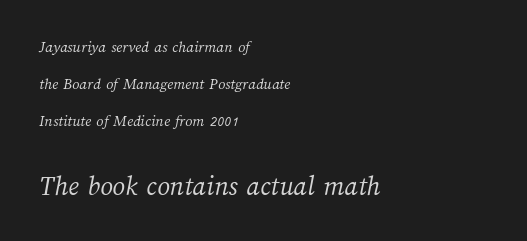
Nothing heavy about these letters — not bold at all. One-word summary of the alignment: left. Each word holds together tightly as a unit, with standard inter-letter gaps. Underlining? Definitely not there. Notice the wide empty band between every row — that's loose leading.
